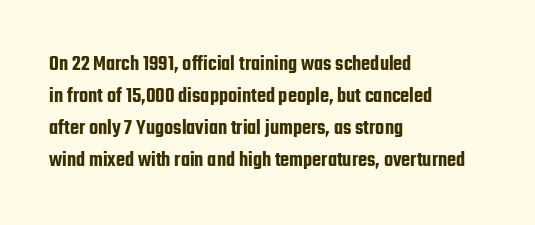
Q: Is the text italic (slanted)? A: No, it is upright.
Q: Is the text underlined? A: No.
Q: How is the paragraph aligned? A: Left-aligned.
Q: Is the spacing between letters normal or unusually wide? A: Normal.
Q: Is the spacing between lines tight, normal or loose? A: Normal.
